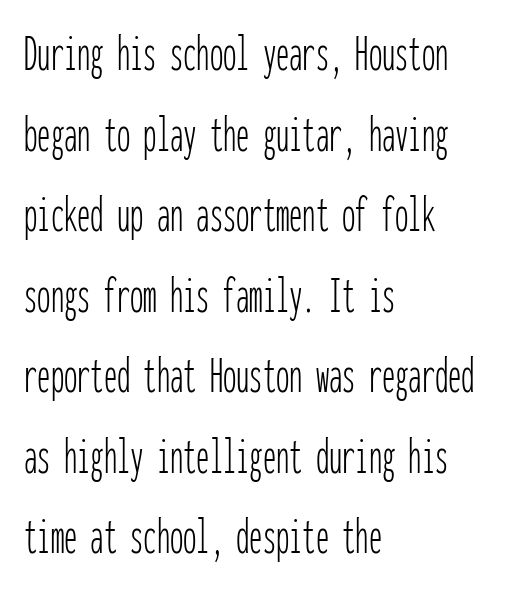
All the whitespace from short lines collects on the right. The typeface chosen for these lines omits serifs. Bold? No — there's no thickening of the strokes. Monospaced: the letters line up in strict vertical columns. Look at the tracking — it's just the regular setting, nothing added. Successive baselines arrive at the customary interval.
